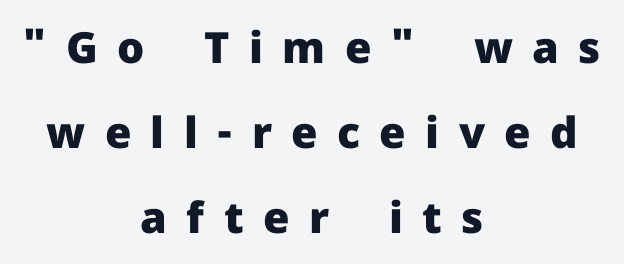
The image shows 43 px heavy sans-serif type, upright; set centered, loose line spacing (1.98x), unusually wide letter spacing (+0.45 em), not underlined; low stroke contrast and a medium x-height.
